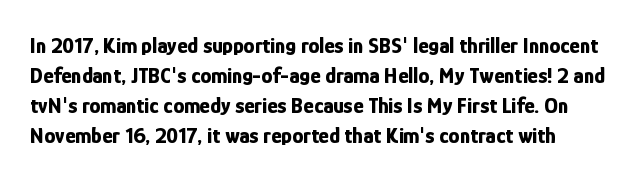
You can tell it's not italic because the verticals are truly vertical. Glyph-to-glyph distance matches everyday printed text. The letters are bold, with thick, heavy strokes. Unmarked baselines from the first word to the last.
